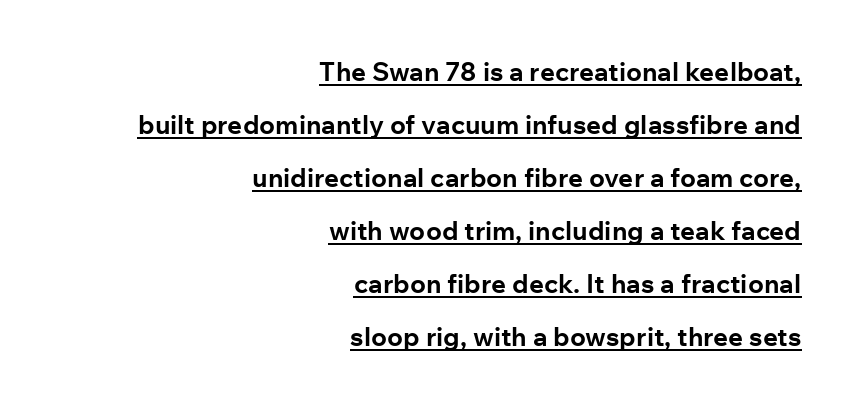
The image shows 26 px bold type, upright; set right-aligned, loose line spacing (2.04x), normal letter spacing, underlined.
